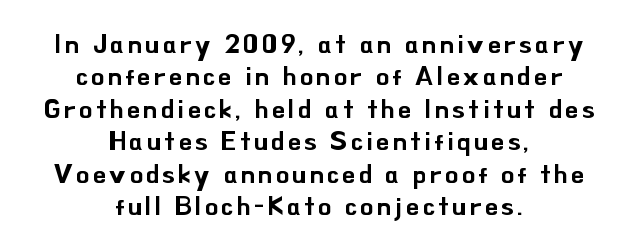
The image shows 26 px text type, upright; set centered, normal line spacing (1.25x), not underlined.
